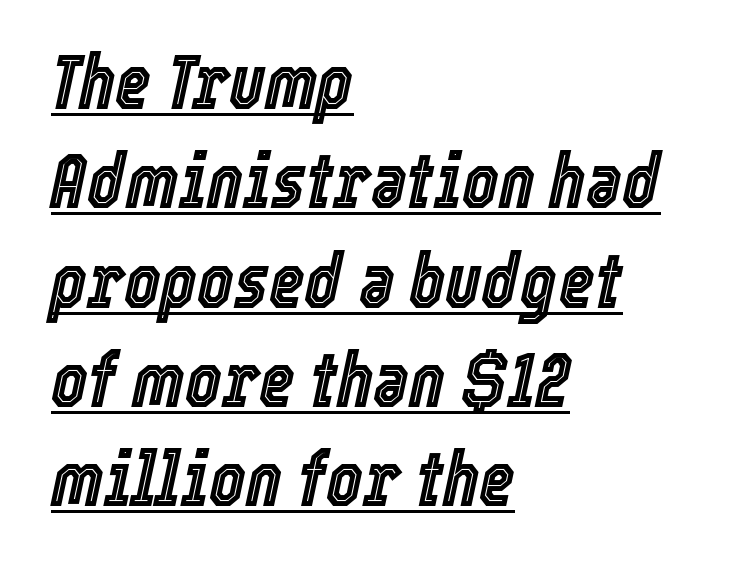
Q: Is the text italic (slanted)? A: Yes, it leans right by about 12 degrees.
Q: Is the text underlined? A: Yes.
Q: How is the paragraph aligned? A: Left-aligned.
Q: Is the spacing between letters normal or unusually wide? A: Normal.
Q: Is the spacing between lines tight, normal or loose? A: Normal.
Q: Width (condensed, normal, or wide)? A: Condensed.
Q: x-height? A: Medium.
Q: Monospaced? A: No.
